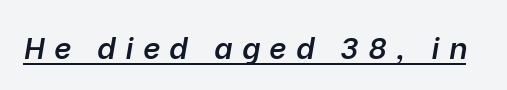
Q: Is the text bold? A: Semi-bold.
Q: Is the text italic (slanted)? A: Yes, it leans right by about 10 degrees.
Q: Is the text underlined? A: Yes.
Q: Is the spacing between letters normal or unusually wide? A: Unusually wide.
Q: Width (condensed, normal, or wide)? A: Normal.
Q: Stroke contrast? A: Low.
Q: x-height? A: Medium.
Q: Monospaced? A: No.
